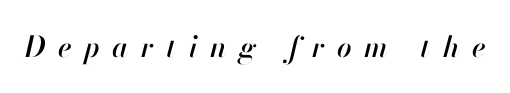
The image shows 29 px text type, italic (leaning right); set unusually wide letter spacing (+0.43 em), not underlined; high stroke contrast and a small x-height.
